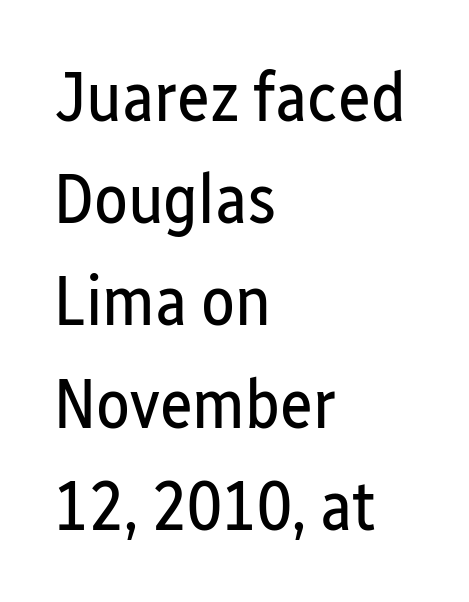
The image shows 70 px regular-weight, condensed sans-serif type, upright; set left-aligned, normal line spacing (1.46x), normal letter spacing, not underlined; low stroke contrast and a medium x-height.
